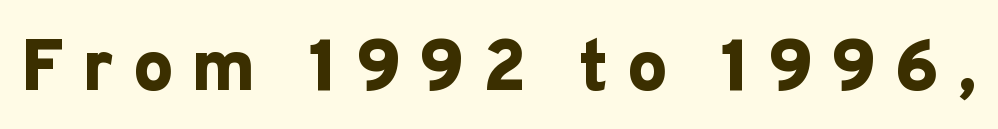
{"serif": "no", "italic": "no", "bold": "yes", "weight": "bold", "width": "normal", "stroke_contrast": "low", "x_height": "medium", "monospaced": "no", "underline": "no", "letter_spacing": "wide", "letter_spacing_em": 0.24, "glyph_px": 73}
